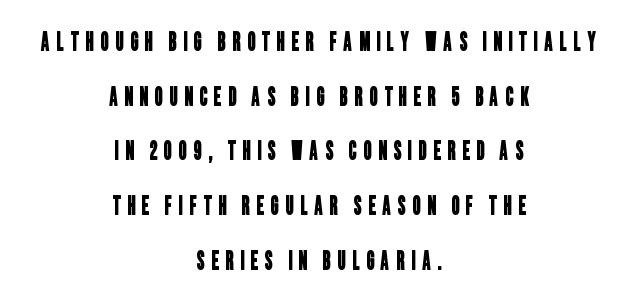
The image shows 25 px text type; set centered, loose line spacing (2.19x), unusually wide letter spacing (+0.27 em), not underlined.
